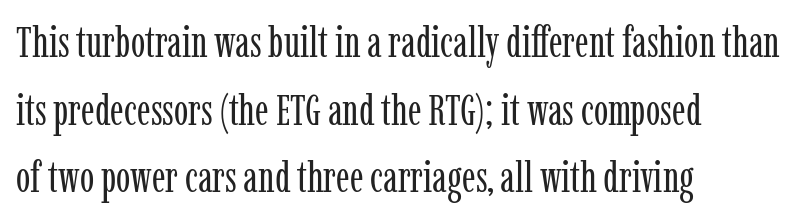
Spacing verdict: proportional, widths tailored to each character. Observe the ordinary spacing: letters are neighbours, not strangers. Compared with a typical body face, this is equally light or lighter still. Little horizontal feet cap the strokes, marking this as serif type. Plain, unruled lines of type. Posture: upright roman.
